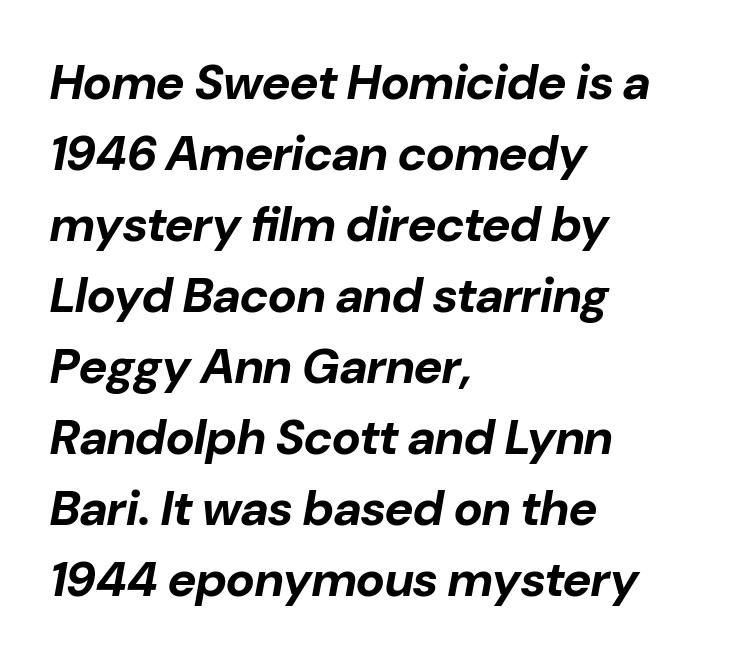
{"italic": "yes", "lean": "right", "slant_degrees": 10, "bold": "yes", "weight": "bold", "width": "normal", "stroke_contrast": "low", "x_height": "medium", "monospaced": "no", "underline": "no", "align": "left", "line_spacing": "normal", "line_spacing_ratio": 1.45, "letter_spacing": "normal", "letter_spacing_em": 0.0, "glyph_px": 49}
